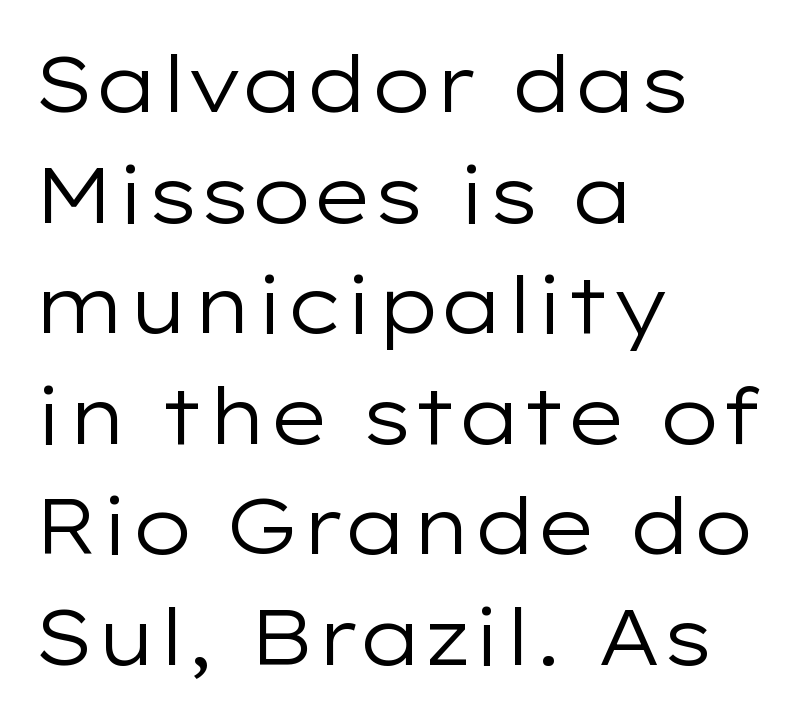
The image shows 79 px regular-weight, wide sans-serif type, upright; set left-aligned, normal line spacing (1.4x), normal letter spacing, not underlined; low stroke contrast and a medium x-height.
